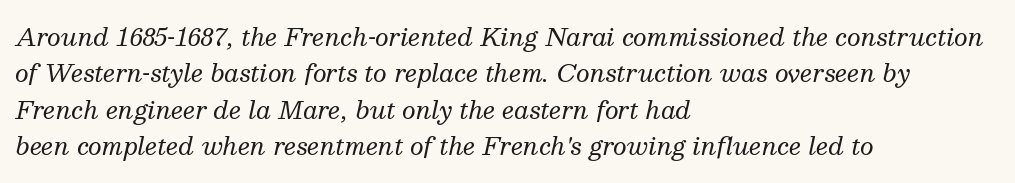
Q: Is the text bold? A: No.
Q: Is the text italic (slanted)? A: Yes, it leans right by about 13 degrees.
Q: Is the text underlined? A: No.
Q: How is the paragraph aligned? A: Left-aligned.
Q: Is the spacing between letters normal or unusually wide? A: Normal.
Q: Is the spacing between lines tight, normal or loose? A: Normal.
